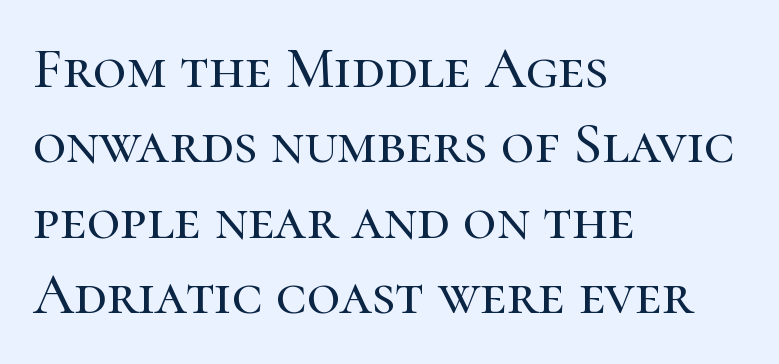
Q: Is the text italic (slanted)? A: No, it is upright.
Q: Is the typeface a serif or a sans-serif typeface? A: Serif.
Q: Is the text underlined? A: No.
Q: How is the paragraph aligned? A: Left-aligned.
Q: Is the spacing between letters normal or unusually wide? A: Normal.
Q: Is the spacing between lines tight, normal or loose? A: Normal.
Q: Width (condensed, normal, or wide)? A: Normal.
Q: Stroke contrast? A: High.
Q: x-height? A: Medium.
Q: Monospaced? A: No.
